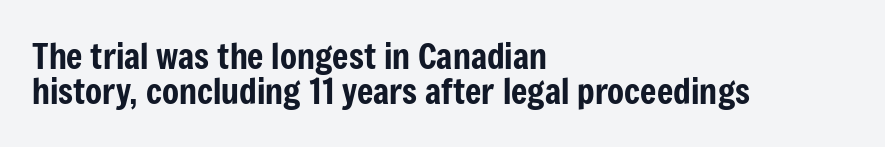
Q: Is the text italic (slanted)? A: No, it is upright.
Q: Is the typeface a serif or a sans-serif typeface? A: Sans-serif.
Q: Is the text underlined? A: No.
Q: How is the paragraph aligned? A: Left-aligned.
Q: Is the spacing between letters normal or unusually wide? A: Normal.
Q: Is the spacing between lines tight, normal or loose? A: Tight.
Q: Width (condensed, normal, or wide)? A: Condensed.
Q: Stroke contrast? A: Low.
Q: x-height? A: Medium.
Q: Monospaced? A: No.
